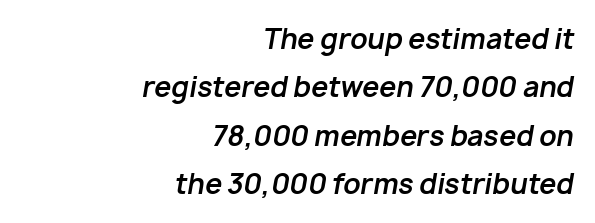
The typesetter chose a ragged-left arrangement here. The gaps between neighbouring characters are ordinary and unremarkable. Weight: bold. Check under the words: just untouched page. Designer's note — italics engaged.
